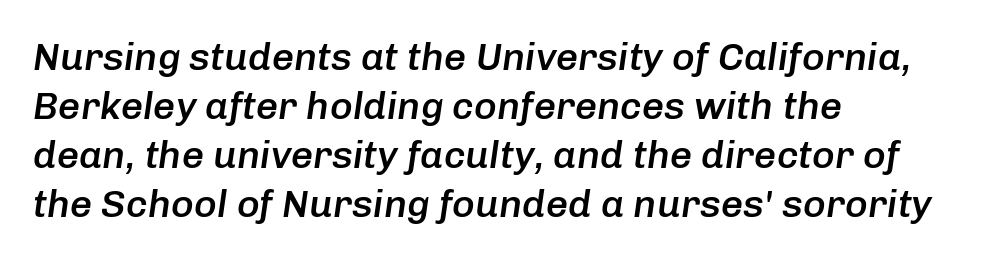
Style check: oblique. How heavy is the stroke? Medium-heavy — a semibold, shy of bold. A normal amount of white space separates one row of letters from the next. A clean baseline with only descenders dipping below it.
